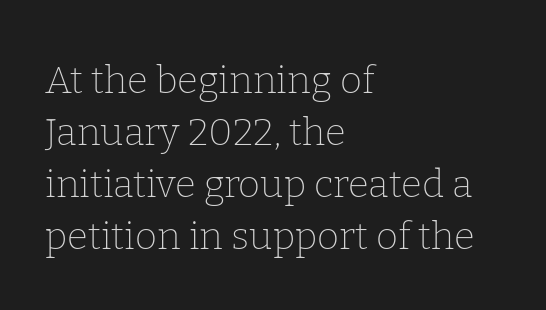
Q: Is the text bold? A: No.
Q: Is the text italic (slanted)? A: No, it is upright.
Q: Is the typeface a serif or a sans-serif typeface? A: Serif.
Q: Is the text underlined? A: No.
Q: How is the paragraph aligned? A: Left-aligned.
Q: Is the spacing between letters normal or unusually wide? A: Normal.
Q: Is the spacing between lines tight, normal or loose? A: Normal.
Q: Width (condensed, normal, or wide)? A: Normal.
Q: Stroke contrast? A: Low.
Q: x-height? A: Medium.
Q: Monospaced? A: No.
